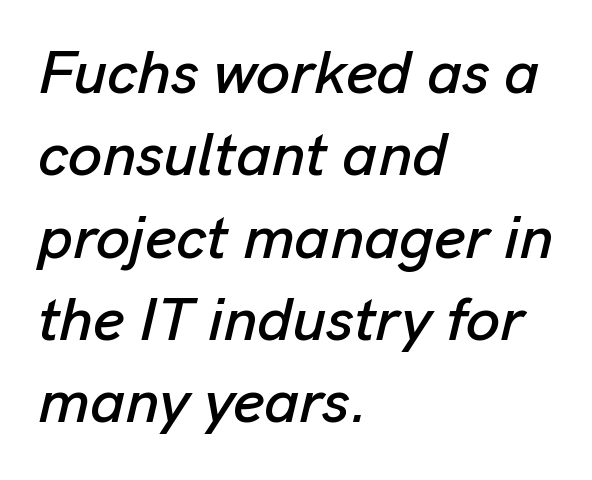
Q: Is the text italic (slanted)? A: Yes, it leans right by about 13 degrees.
Q: Is the text underlined? A: No.
Q: How is the paragraph aligned? A: Left-aligned.
Q: Is the spacing between letters normal or unusually wide? A: Normal.
Q: Is the spacing between lines tight, normal or loose? A: Normal.
Q: Width (condensed, normal, or wide)? A: Normal.
Q: Stroke contrast? A: Low.
Q: x-height? A: Medium.
Q: Monospaced? A: No.
